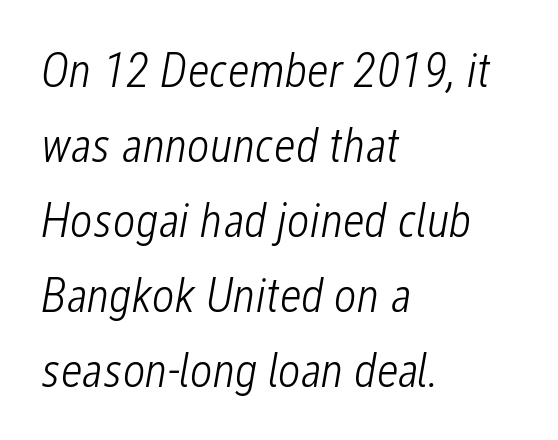
{"italic": "yes", "lean": "right", "slant_degrees": 12, "bold": "no", "weight": "light", "width": "condensed", "stroke_contrast": "low", "x_height": "medium", "monospaced": "no", "underline": "no", "align": "left", "line_spacing": "normal", "line_spacing_ratio": 1.53, "letter_spacing": "normal", "letter_spacing_em": 0.0, "glyph_px": 49}
